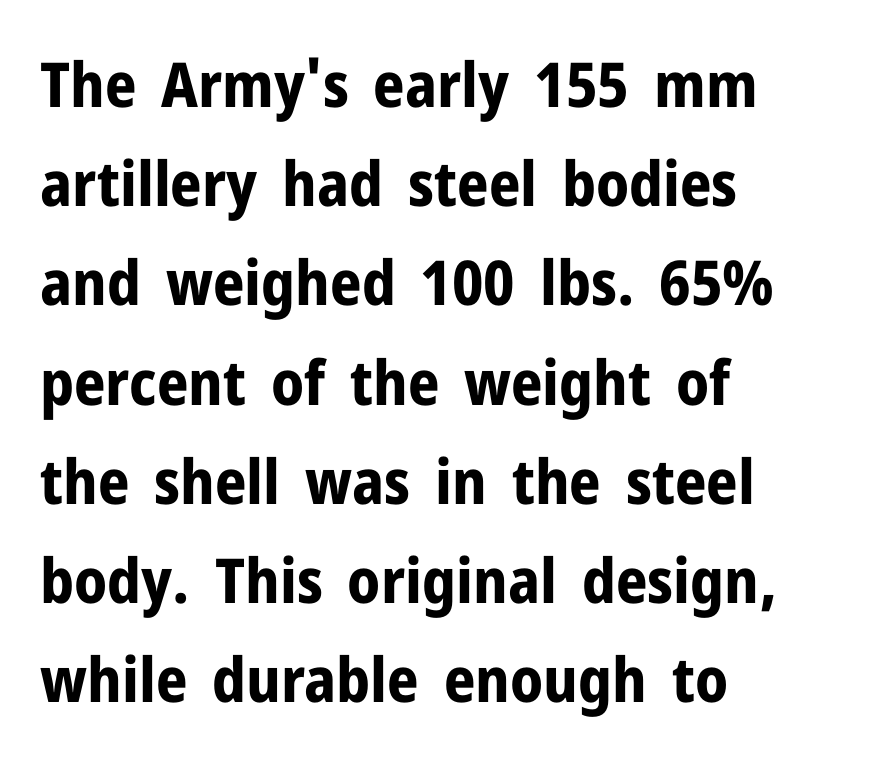
Q: Is the text bold? A: Yes.
Q: Is the text italic (slanted)? A: No, it is upright.
Q: Is the typeface a serif or a sans-serif typeface? A: Sans-serif.
Q: Is the text underlined? A: No.
Q: How is the paragraph aligned? A: Left-aligned.
Q: Is the spacing between letters normal or unusually wide? A: Normal.
Q: Is the spacing between lines tight, normal or loose? A: Normal.
Q: Width (condensed, normal, or wide)? A: Normal.
Q: Stroke contrast? A: Low.
Q: x-height? A: Medium.
Q: Monospaced? A: No.
